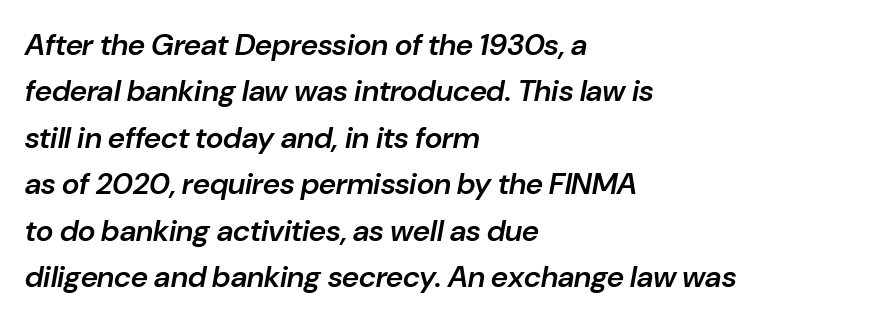
Spacing between characters is what you'd get straight out of the box. The font's italic variant was chosen for this text. The strokes are fattened partway — semibold, not bold. Interline gaps are of average width in this sample. Unmarked baselines from the first word to the last.
